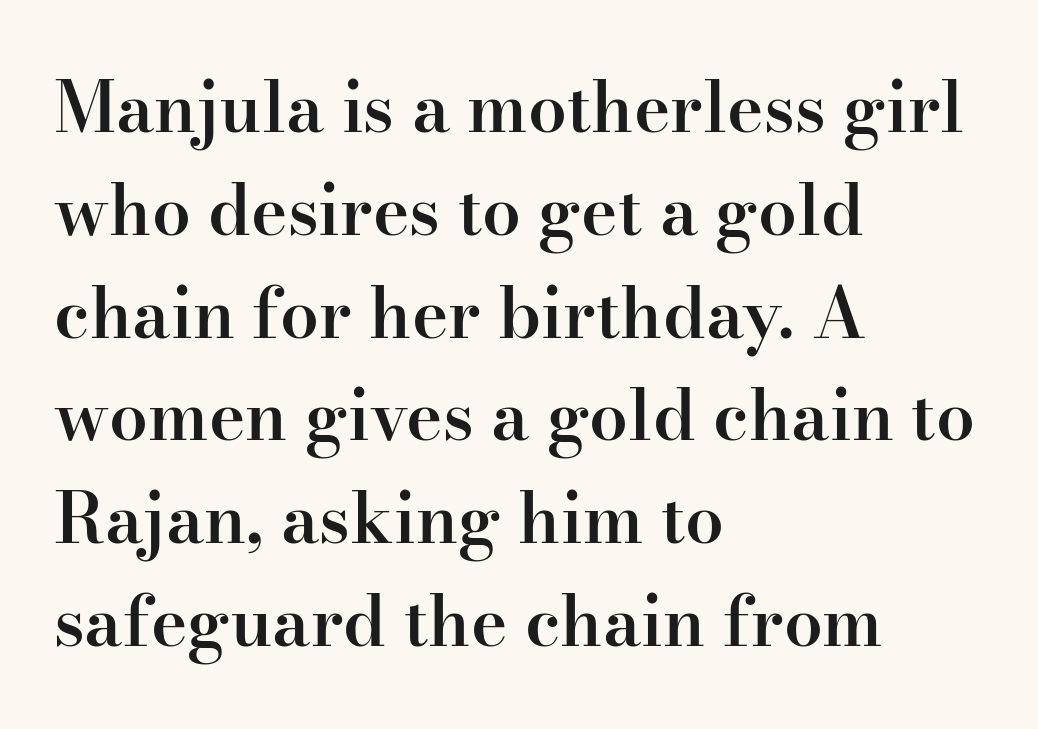
The type is set solid horizontally, with unmodified tracking. You could not count columns in this text — the font is proportionally spaced. All the whitespace from short lines collects on the right. The rendering uses a moderate line-height, typical for paragraphs.
